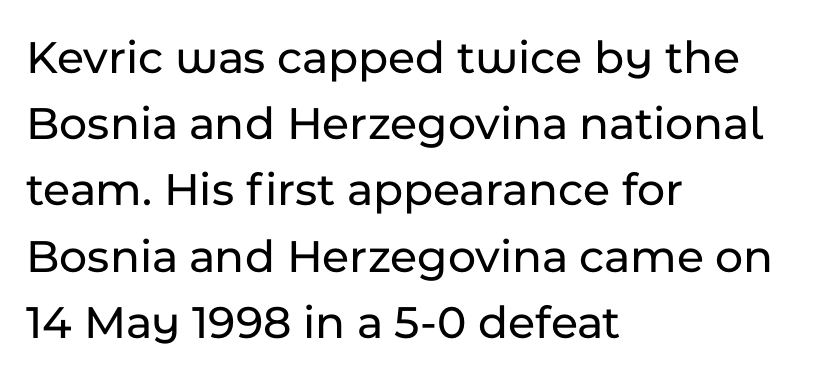
The image shows 48 px sans-serif type, upright; set left-aligned, normal line spacing (1.38x), normal letter spacing, not underlined; low stroke contrast and a medium x-height.
